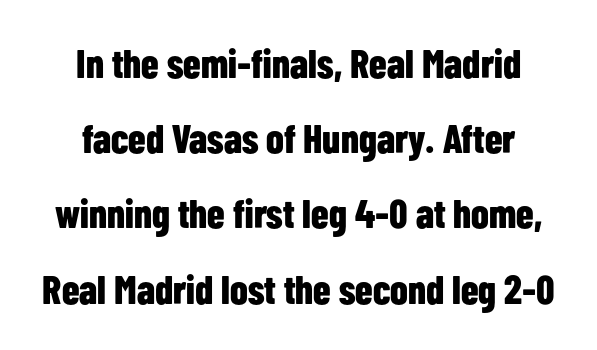
Q: Is the text bold? A: Yes.
Q: Is the text italic (slanted)? A: No, it is upright.
Q: Is the typeface a serif or a sans-serif typeface? A: Sans-serif.
Q: Is the text underlined? A: No.
Q: Is the spacing between letters normal or unusually wide? A: Normal.
Q: Width (condensed, normal, or wide)? A: Condensed.
Q: Stroke contrast? A: Low.
Q: x-height? A: Medium.
Q: Monospaced? A: No.
